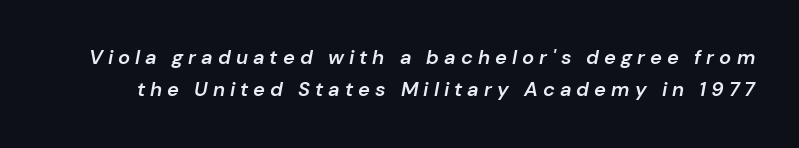
This rendering features lettering with no underline. The line-height multiplier appears to be the usual default. How heavy is the stroke? Medium-heavy — a semibold, shy of bold. The rendering applies a slant to the glyphs. The rendering inserts visible extra space after every character.
